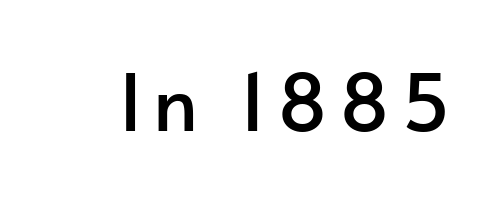
The image shows 79 px sans-serif type, upright; set not underlined; low stroke contrast and a small x-height.
